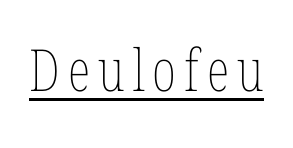
Stroke thickness stays within the range of a standard reading face or lighter. Is this a fixed-width face? No — the glyphs have proportional, varying widths. Nope, not italic — everything's standing straight. Underlined type.
